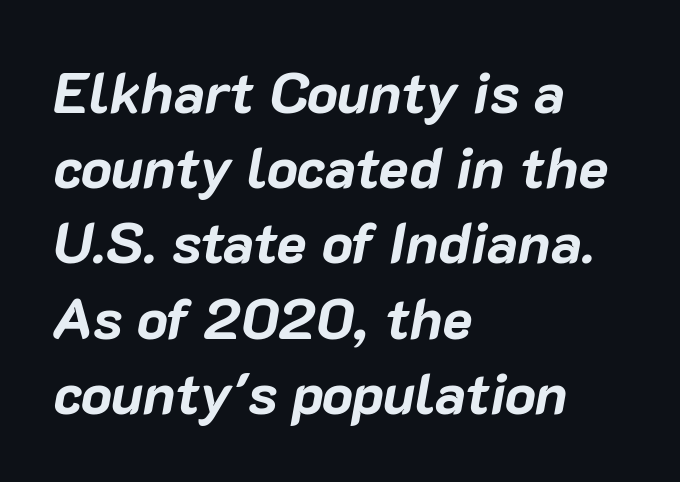
{"italic": "yes", "lean": "right", "slant_degrees": 10, "bold": "yes", "weight": "bold", "width": "normal", "stroke_contrast": "low", "x_height": "medium", "monospaced": "no", "underline": "no", "align": "left", "line_spacing": "normal", "line_spacing_ratio": 1.32, "letter_spacing": "normal", "letter_spacing_em": 0.0, "glyph_px": 57}
